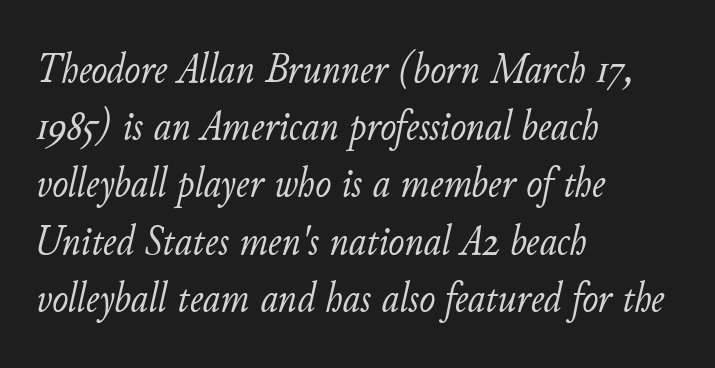
{"italic": "yes", "lean": "right", "slant_degrees": 11, "bold": "no", "weight": "light", "width": "normal", "stroke_contrast": "low", "x_height": "small", "monospaced": "no", "underline": "no", "align": "left", "line_spacing": "normal", "line_spacing_ratio": 1.33, "letter_spacing": "normal", "letter_spacing_em": 0.0, "glyph_px": 43}
